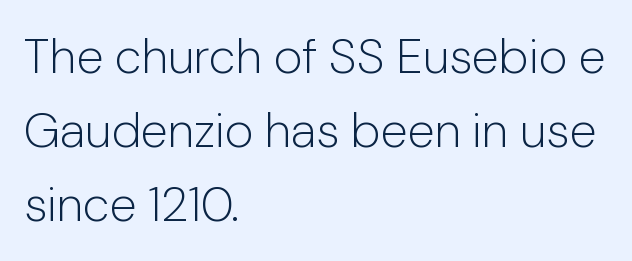
Q: Is the text bold? A: No.
Q: Is the text italic (slanted)? A: No, it is upright.
Q: Is the typeface a serif or a sans-serif typeface? A: Sans-serif.
Q: Is the text underlined? A: No.
Q: How is the paragraph aligned? A: Left-aligned.
Q: Is the spacing between letters normal or unusually wide? A: Normal.
Q: Is the spacing between lines tight, normal or loose? A: Normal.
Q: Width (condensed, normal, or wide)? A: Normal.
Q: Stroke contrast? A: Low.
Q: x-height? A: Medium.
Q: Monospaced? A: No.
